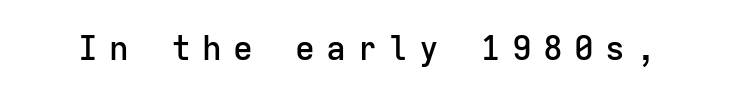
The image shows 33 px semibold sans-serif type, upright, monospaced; set unusually wide letter spacing (+0.34 em), not underlined; low stroke contrast and a medium x-height.
